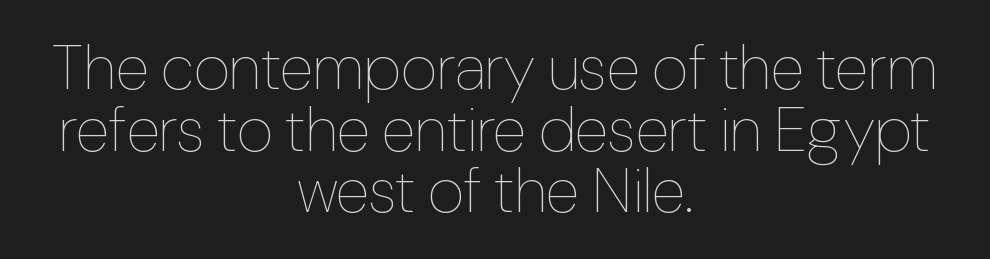
Reading down the column, the eye jumps only a short way to each next line. Nothing heavy about these letters — not bold at all. The words here are not underlined. Honestly, the letter spacing is just normal — you wouldn't notice it.
